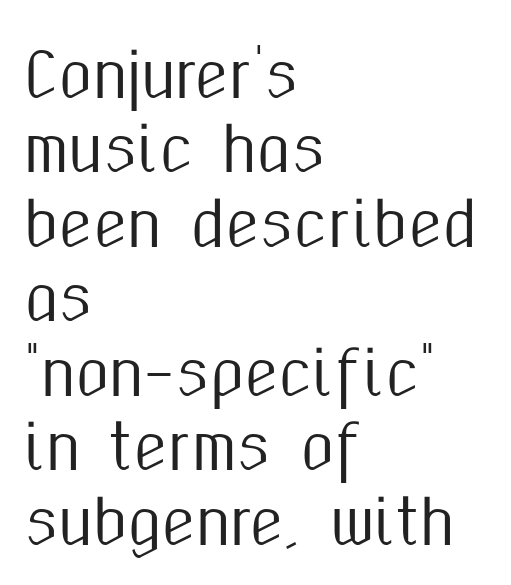
{"serif": "no", "italic": "no", "width": "condensed", "stroke_contrast": "medium", "x_height": "medium", "monospaced": "no", "underline": "no", "align": "left", "line_spacing_ratio": 1.22, "letter_spacing": "normal", "letter_spacing_em": 0.0, "glyph_px": 61}
